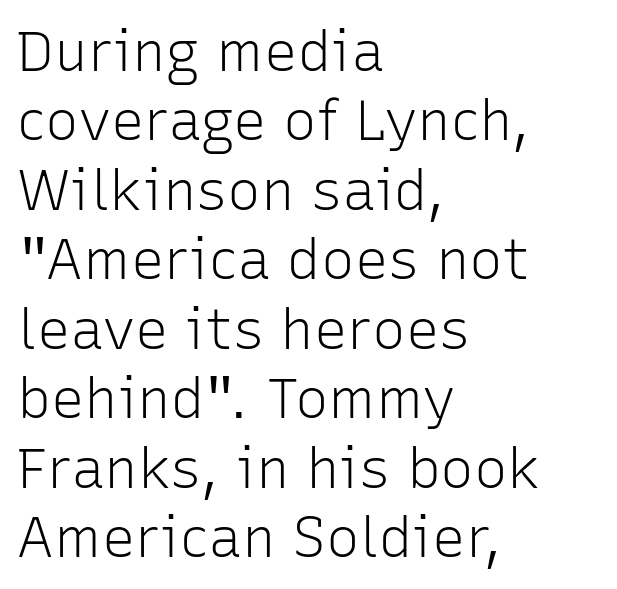
Weight: regular or lighter. Any mark beneath the type? The region is blank. Looks like regular typesetting: each glyph gets only the width it needs. Ascenders rise straight up at ninety degrees.
